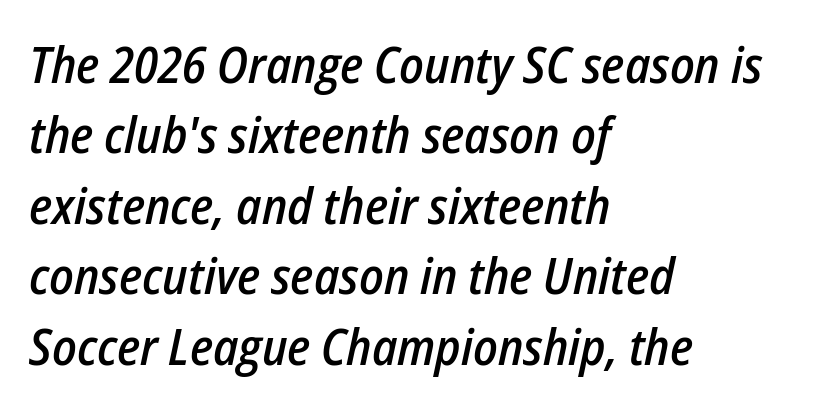
The image shows 50 px semibold, condensed type, italic (leaning right); set left-aligned, normal line spacing (1.41x), normal letter spacing, not underlined; low stroke contrast and a medium x-height.
